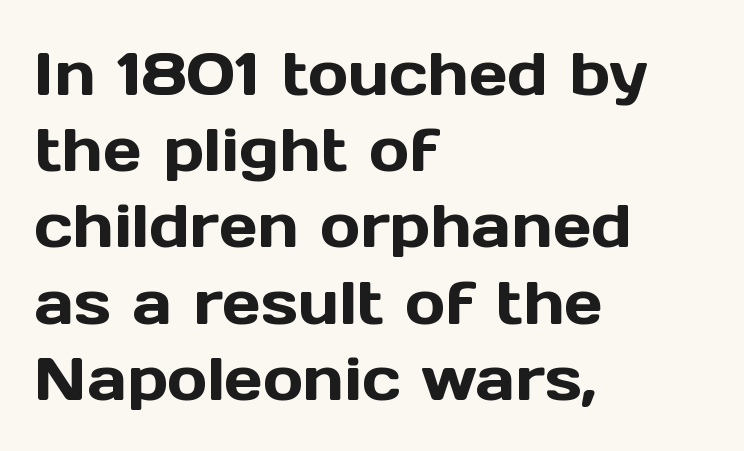
The image shows 61 px sans-serif type, upright; set left-aligned, normal line spacing (1.25x), normal letter spacing, not underlined; a medium x-height.
